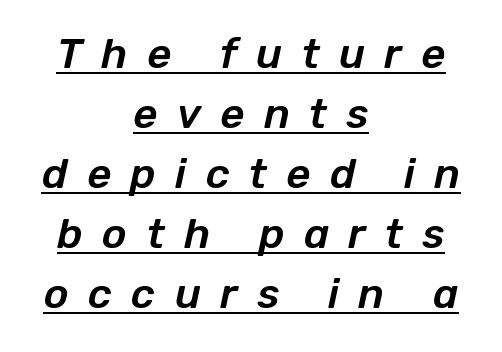
Descenders here cross a horizontal rule under the line. Neither beginnings nor endings align; midpoints do. A typesetter would mark this as italic. The tracking jumps out immediately: characters are airy and widely separated. Proportional: the letters do not fall into vertical columns.
